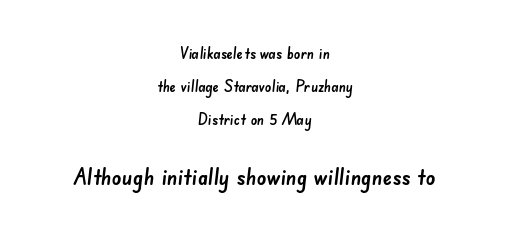
The image shows 24 px text type; set centered, loose line spacing (2.05x), normal letter spacing, not underlined; the second (bottom) block is 1.5x larger.
